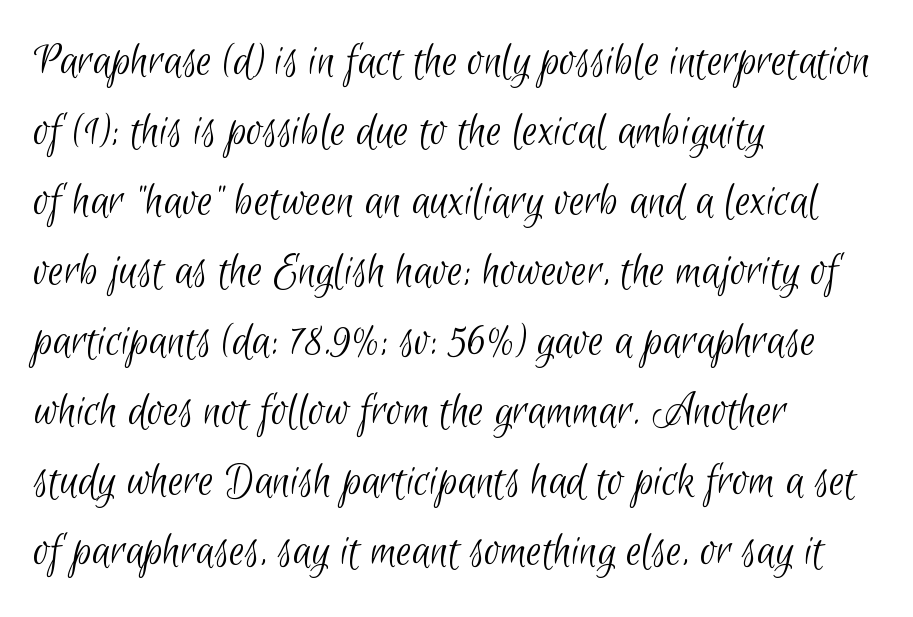
The image shows 49 px light, condensed sans-serif type; set left-aligned, normal line spacing (1.43x), normal letter spacing, not underlined; low stroke contrast and a small x-height.
